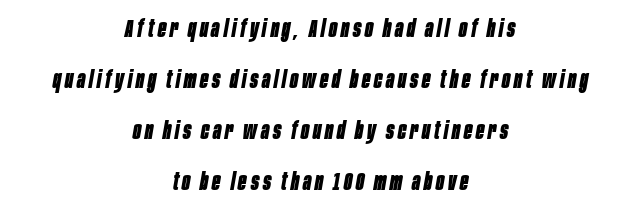
Q: Is the text bold? A: Yes.
Q: Is the text italic (slanted)? A: Yes, it leans right by about 10 degrees.
Q: Is the text underlined? A: No.
Q: How is the paragraph aligned? A: Centered.
Q: Is the spacing between lines tight, normal or loose? A: Loose.
